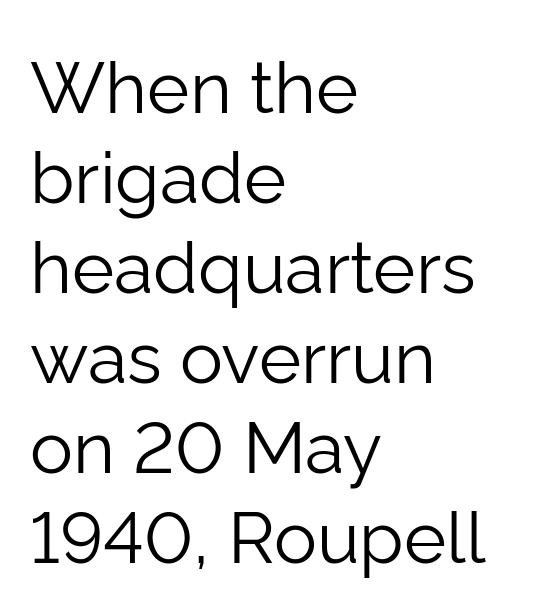
Q: Is the text bold? A: No.
Q: Is the text italic (slanted)? A: No, it is upright.
Q: Is the typeface a serif or a sans-serif typeface? A: Sans-serif.
Q: Is the text underlined? A: No.
Q: How is the paragraph aligned? A: Left-aligned.
Q: Is the spacing between letters normal or unusually wide? A: Normal.
Q: Is the spacing between lines tight, normal or loose? A: Normal.
Q: Width (condensed, normal, or wide)? A: Normal.
Q: Stroke contrast? A: Low.
Q: x-height? A: Medium.
Q: Monospaced? A: No.
